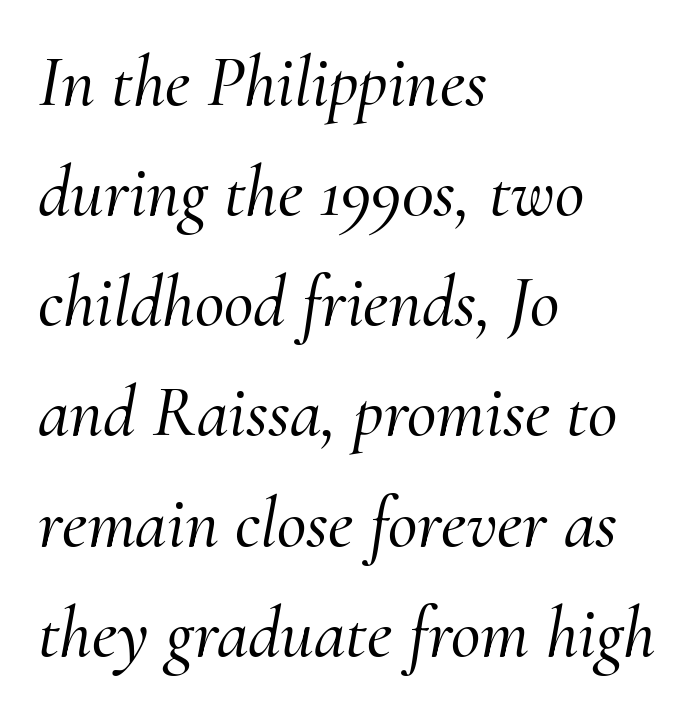
Q: Is the text italic (slanted)? A: Yes, it leans right by about 10 degrees.
Q: Is the typeface a serif or a sans-serif typeface? A: Serif.
Q: Is the text underlined? A: No.
Q: How is the paragraph aligned? A: Left-aligned.
Q: Is the spacing between letters normal or unusually wide? A: Normal.
Q: Is the spacing between lines tight, normal or loose? A: Normal.
Q: Width (condensed, normal, or wide)? A: Normal.
Q: Stroke contrast? A: Medium.
Q: x-height? A: Small.
Q: Monospaced? A: No.
